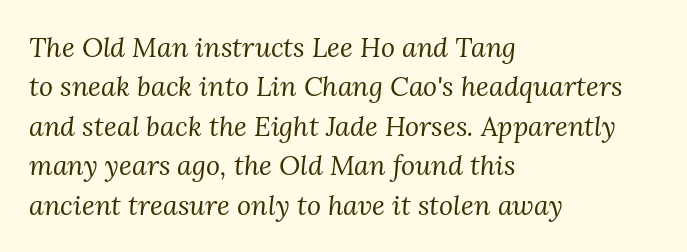
{"italic": "yes", "lean": "right", "slant_degrees": 3, "bold": "no", "underline": "no", "align": "left", "line_spacing": "normal", "line_spacing_ratio": 1.46, "letter_spacing": "normal", "letter_spacing_em": 0.0, "glyph_px": 27}
